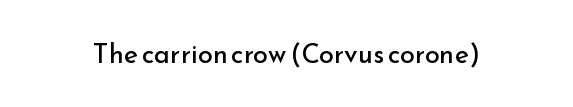
Q: Is the text bold? A: No.
Q: Is the text italic (slanted)? A: No, it is upright.
Q: Is the text underlined? A: No.
Q: Is the spacing between letters normal or unusually wide? A: Normal.
